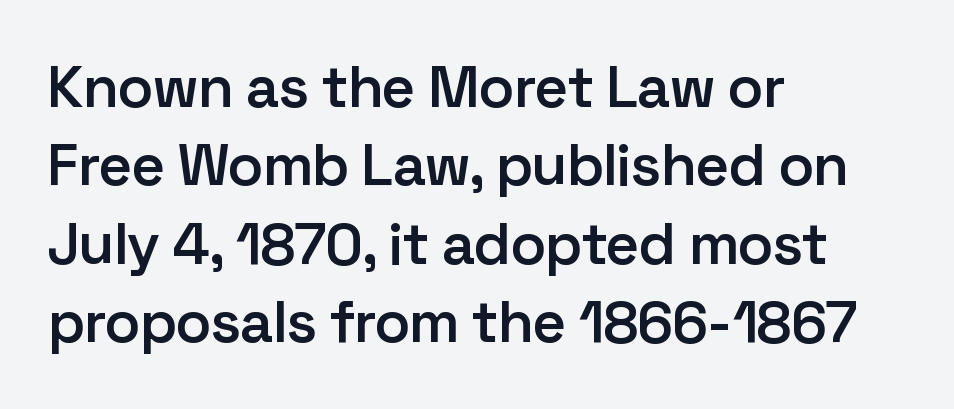
The image shows 59 px semibold sans-serif type, upright; set left-aligned, normal line spacing (1.33x), normal letter spacing, not underlined; low stroke contrast and a medium x-height.
